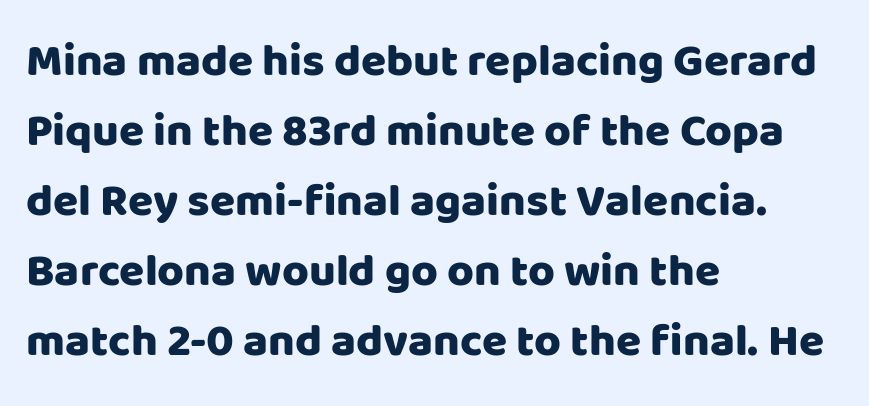
{"serif": "no", "italic": "no", "width": "normal", "stroke_contrast": "low", "x_height": "large", "monospaced": "no", "underline": "no", "align": "left", "line_spacing": "normal", "line_spacing_ratio": 1.52, "letter_spacing": "normal", "letter_spacing_em": 0.0, "glyph_px": 46}
